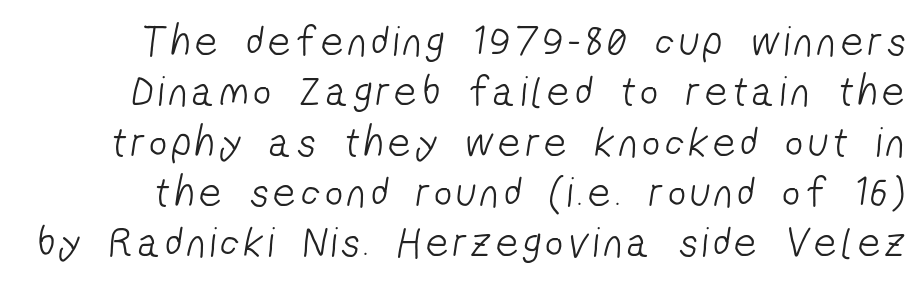
The image shows 43 px light, condensed sans-serif type; set line spacing 1.17x, not underlined; low stroke contrast and a medium x-height.
